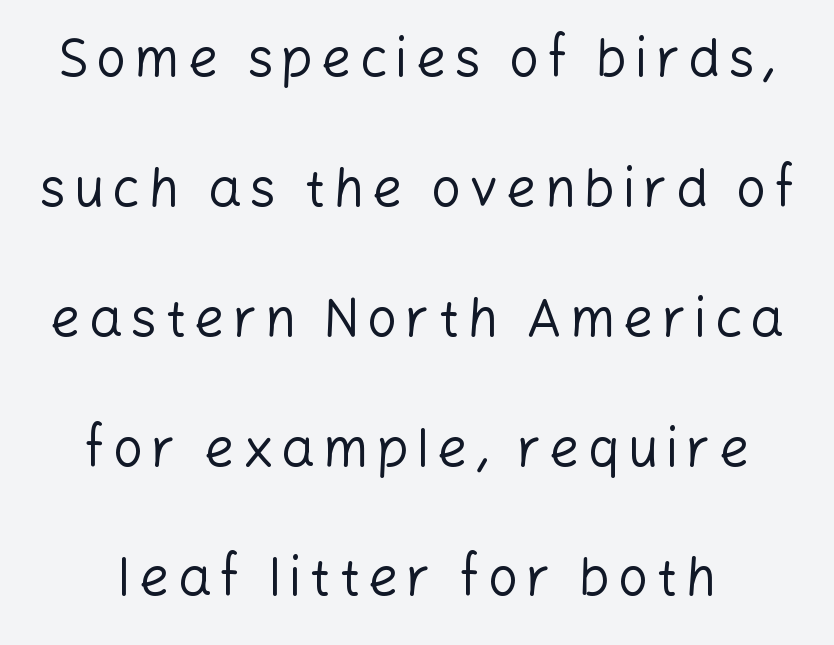
The image shows 53 px regular-weight sans-serif type, upright; set centered, loose line spacing (2.45x), not underlined; low stroke contrast and a medium x-height.
